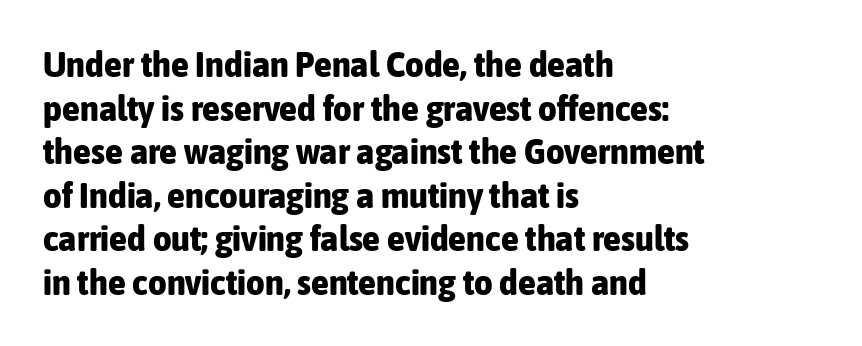
The image shows 36 px bold, condensed sans-serif type, upright; set left-aligned, line spacing 1.21x, normal letter spacing, not underlined; low stroke contrast and a medium x-height.
